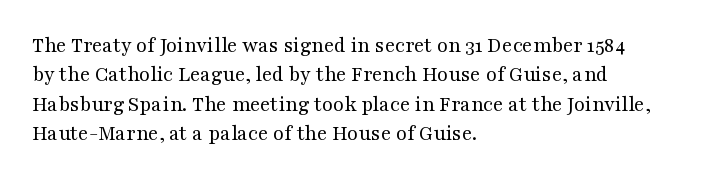
Bare-footed words on every line. Every stem runs plumb, perpendicular to the baseline. The typesetting does not lean heavy: it is not bold. Tracking value appears to be zero — textbook default spacing. The vertical gap from one line to the next is medium.
